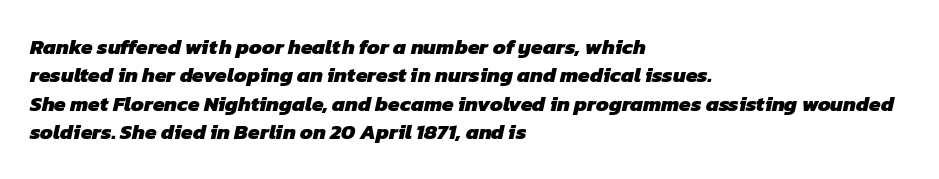
{"bold": "yes", "underline": "no", "align": "left", "line_spacing": "normal", "line_spacing_ratio": 1.35, "letter_spacing": "normal", "letter_spacing_em": 0.0, "glyph_px": 21}
